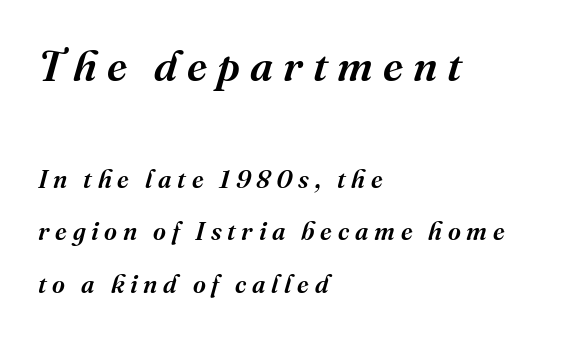
{"serif": "yes", "italic": "yes", "lean": "right", "slant_degrees": 16, "width": "normal", "stroke_contrast": "medium", "x_height": "medium", "monospaced": "no", "underline": "no", "align": "left", "line_spacing": "loose", "line_spacing_ratio": 2.1, "letter_spacing": "wide", "letter_spacing_em": 0.23, "larger_block": "first", "size_ratio": 1.72, "glyph_px": 43}
